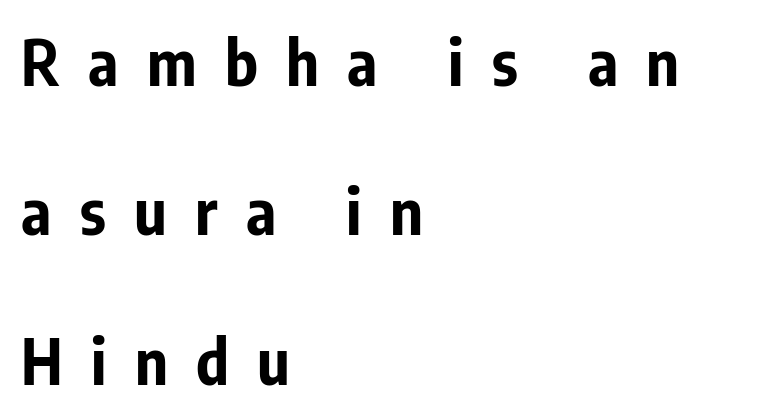
Q: Is the text bold? A: Yes.
Q: Is the text italic (slanted)? A: No, it is upright.
Q: Is the typeface a serif or a sans-serif typeface? A: Sans-serif.
Q: Is the text underlined? A: No.
Q: How is the paragraph aligned? A: Left-aligned.
Q: Is the spacing between letters normal or unusually wide? A: Unusually wide.
Q: Is the spacing between lines tight, normal or loose? A: Loose.
Q: Width (condensed, normal, or wide)? A: Condensed.
Q: Stroke contrast? A: Low.
Q: x-height? A: Medium.
Q: Monospaced? A: No.
